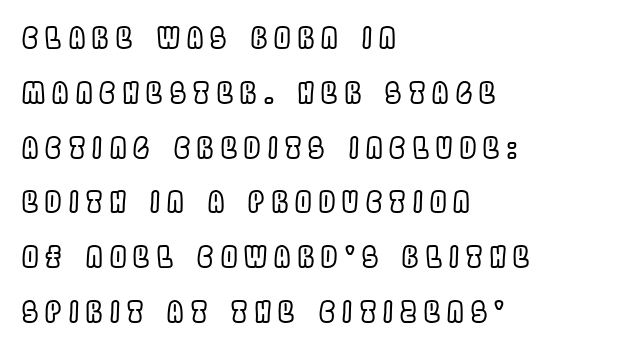
Q: Is the text italic (slanted)? A: No, it is upright.
Q: Is the text underlined? A: No.
Q: How is the paragraph aligned? A: Left-aligned.
Q: Is the spacing between letters normal or unusually wide? A: Unusually wide.
Q: Width (condensed, normal, or wide)? A: Condensed.
Q: x-height? A: Large.
Q: Monospaced? A: No.
